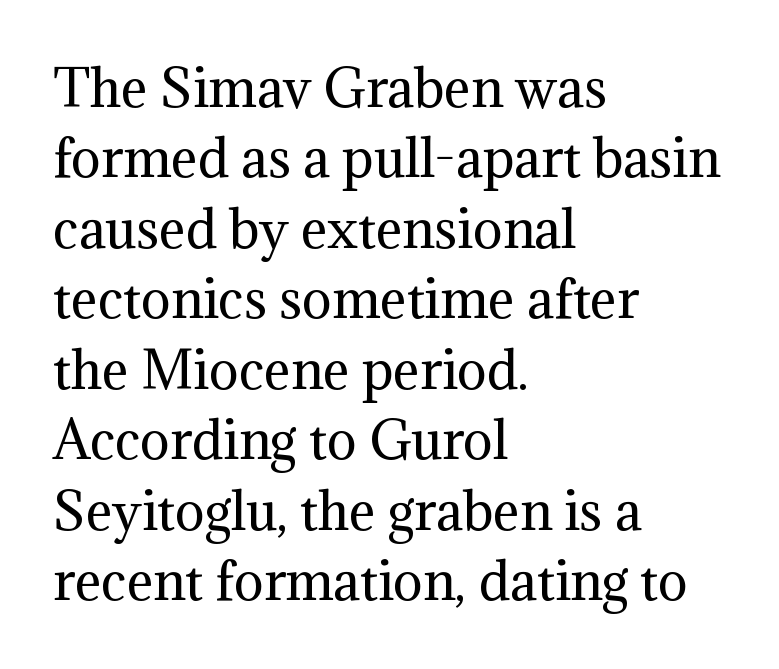
Q: Is the text bold? A: No.
Q: Is the text italic (slanted)? A: No, it is upright.
Q: Is the typeface a serif or a sans-serif typeface? A: Serif.
Q: Is the text underlined? A: No.
Q: How is the paragraph aligned? A: Left-aligned.
Q: Is the spacing between letters normal or unusually wide? A: Normal.
Q: Is the spacing between lines tight, normal or loose? A: Normal.
Q: Width (condensed, normal, or wide)? A: Normal.
Q: Stroke contrast? A: Medium.
Q: x-height? A: Medium.
Q: Monospaced? A: No.
